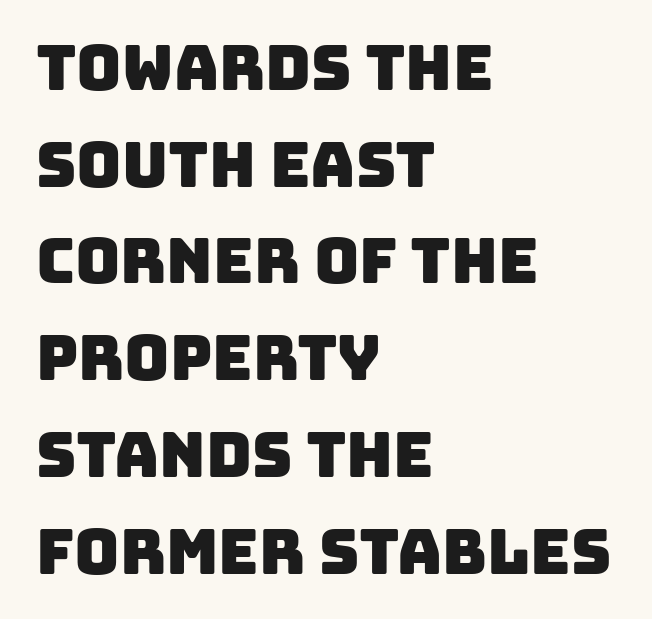
The space between consecutive lines is moderate. The setting favours the left margin, as ordinary paragraphs usually do. Spacing verdict: proportional, widths tailored to each character. You can tell from the bare stems that sans-serif type was used. The space directly below the letters is spotless.
